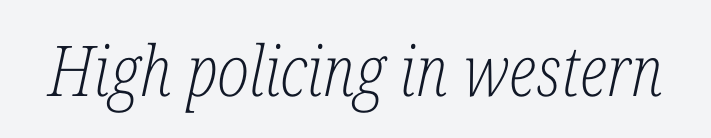
Q: Is the text bold? A: No.
Q: Is the text italic (slanted)? A: Yes, it leans right by about 12 degrees.
Q: Is the typeface a serif or a sans-serif typeface? A: Serif.
Q: Is the text underlined? A: No.
Q: Is the spacing between letters normal or unusually wide? A: Normal.
Q: Width (condensed, normal, or wide)? A: Condensed.
Q: Stroke contrast? A: Low.
Q: x-height? A: Medium.
Q: Monospaced? A: No.
